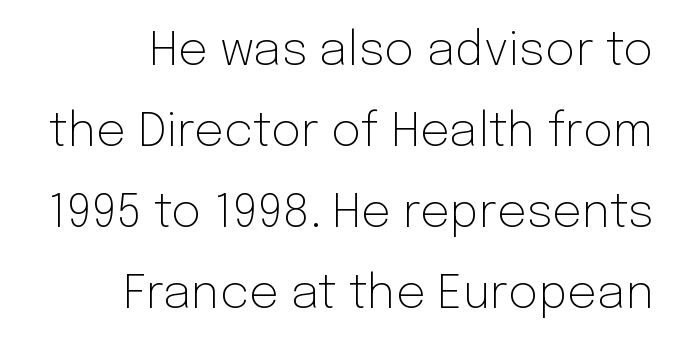
Q: Is the text bold? A: No.
Q: Is the text italic (slanted)? A: No, it is upright.
Q: Is the typeface a serif or a sans-serif typeface? A: Sans-serif.
Q: Is the text underlined? A: No.
Q: How is the paragraph aligned? A: Right-aligned.
Q: Is the spacing between letters normal or unusually wide? A: Normal.
Q: Width (condensed, normal, or wide)? A: Normal.
Q: Stroke contrast? A: Low.
Q: x-height? A: Medium.
Q: Monospaced? A: No.
